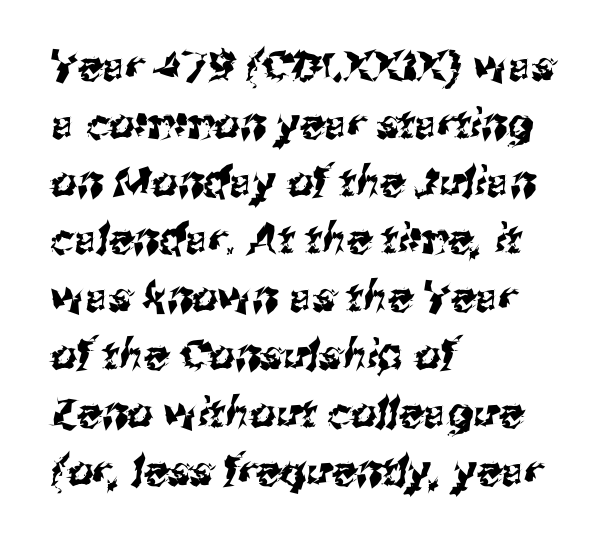
The image shows 41 px sans-serif type; set left-aligned, normal line spacing (1.41x), normal letter spacing, not underlined; medium stroke contrast and a medium x-height.
